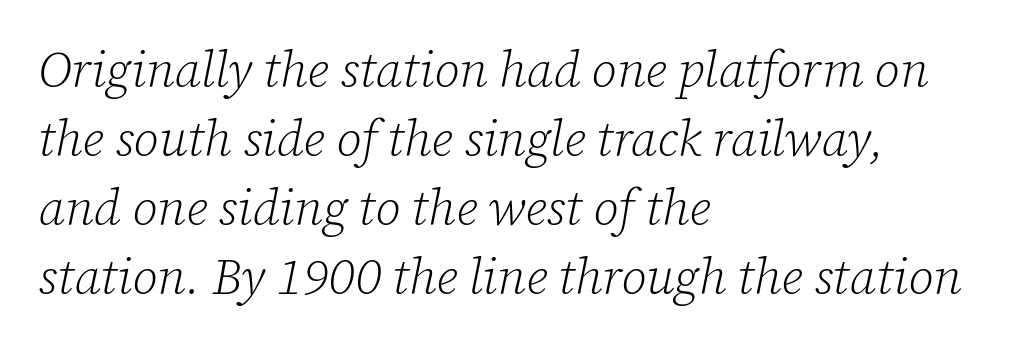
{"serif": "yes", "italic": "yes", "lean": "right", "slant_degrees": 12, "bold": "no", "weight": "light", "width": "normal", "stroke_contrast": "low", "x_height": "medium", "monospaced": "no", "underline": "no", "align": "left", "line_spacing": "normal", "line_spacing_ratio": 1.38, "letter_spacing": "normal", "letter_spacing_em": 0.0, "glyph_px": 50}
